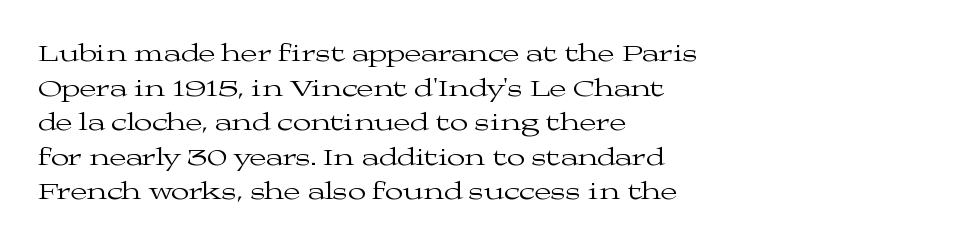
The image shows 24 px text type, upright; set left-aligned, normal line spacing (1.44x), normal letter spacing, not underlined.
